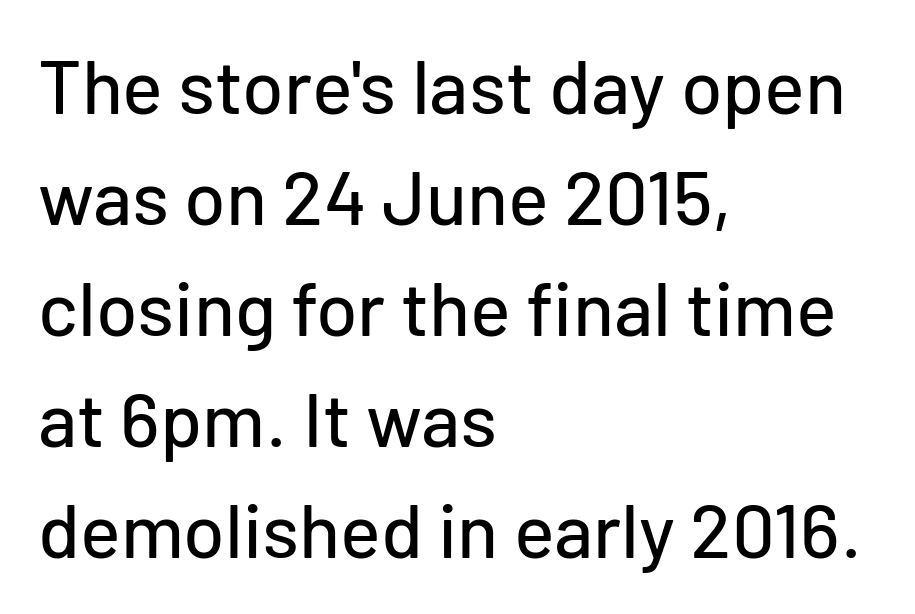
Successive baselines arrive at the customary interval. Every character sits straight up, as roman type does. Descenders are the only things crossing below the line. These lines are rendered in a variable-pitch font.
